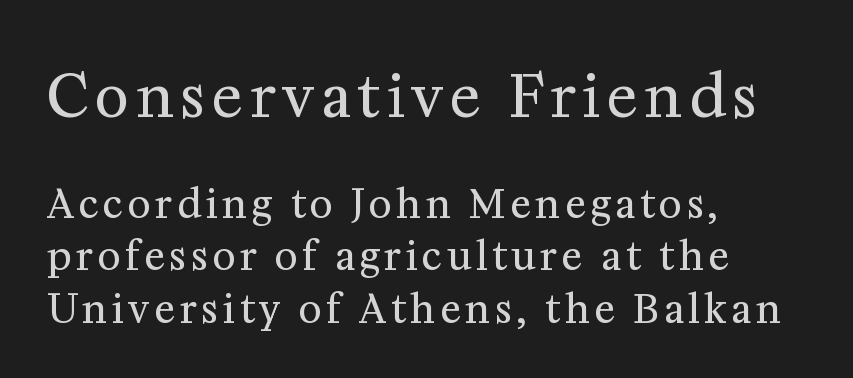
You get the large type first, then a drop to smaller type. The passage shown is typed in a proportional face where columns would drift. How would I describe the line gaps? Plain and ordinary. This sample uses an upright cut, with every glyph sitting square on the baseline.
